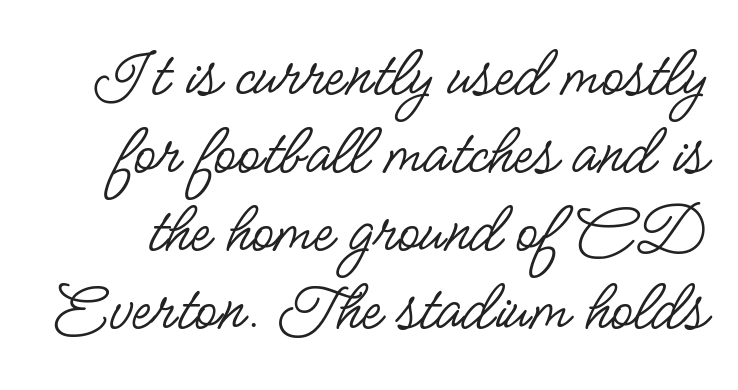
Looks like regular typesetting: each glyph gets only the width it needs. The typesetting does not lean heavy: it is not bold. Font category for this specimen: sans-serif. Is the letter spacing exaggerated? No — it looks like the ordinary default.
